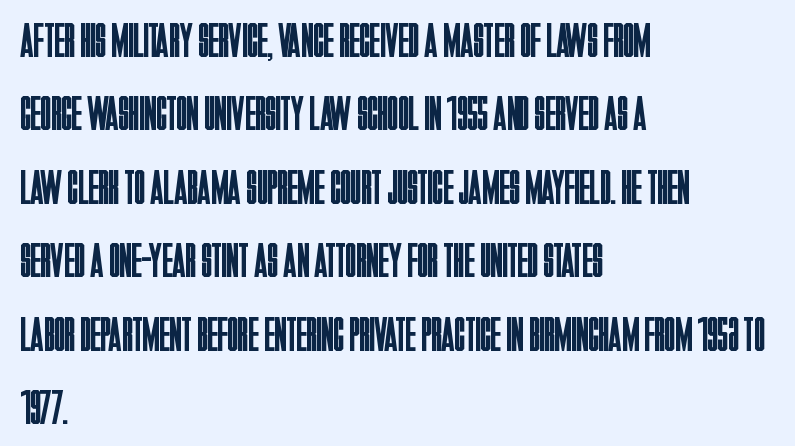
Q: Is the text bold? A: No.
Q: Is the text italic (slanted)? A: No, it is upright.
Q: Is the typeface a serif or a sans-serif typeface? A: Sans-serif.
Q: Is the text underlined? A: No.
Q: How is the paragraph aligned? A: Left-aligned.
Q: Is the spacing between letters normal or unusually wide? A: Normal.
Q: Is the spacing between lines tight, normal or loose? A: Normal.
Q: Width (condensed, normal, or wide)? A: Condensed.
Q: Stroke contrast? A: Low.
Q: x-height? A: Large.
Q: Monospaced? A: No.
